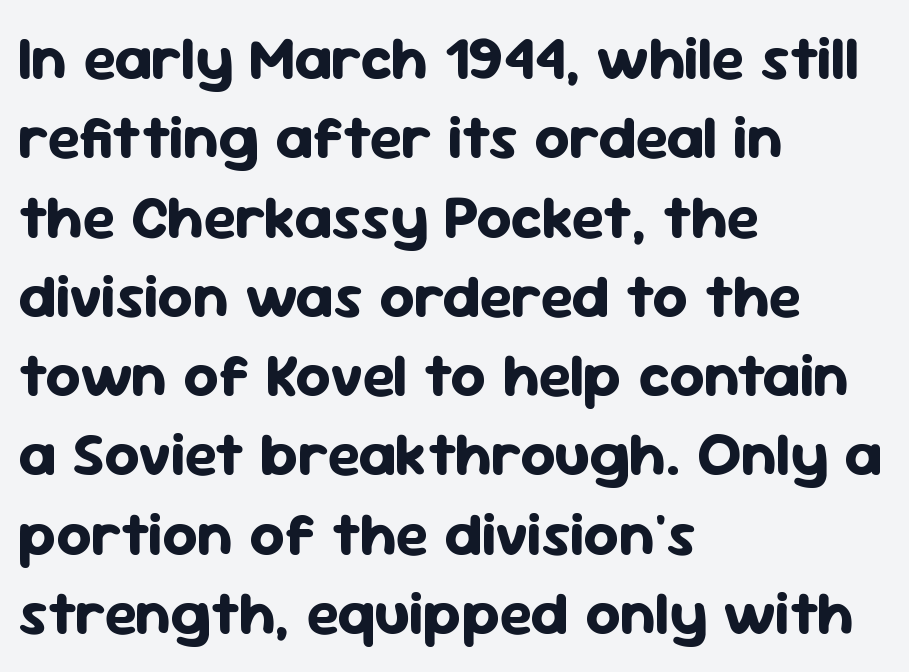
Q: Is the text bold? A: Yes.
Q: Is the text italic (slanted)? A: No, it is upright.
Q: Is the typeface a serif or a sans-serif typeface? A: Sans-serif.
Q: Is the text underlined? A: No.
Q: How is the paragraph aligned? A: Left-aligned.
Q: Is the spacing between letters normal or unusually wide? A: Normal.
Q: Is the spacing between lines tight, normal or loose? A: Normal.
Q: Width (condensed, normal, or wide)? A: Normal.
Q: Stroke contrast? A: Low.
Q: x-height? A: Medium.
Q: Monospaced? A: No.
